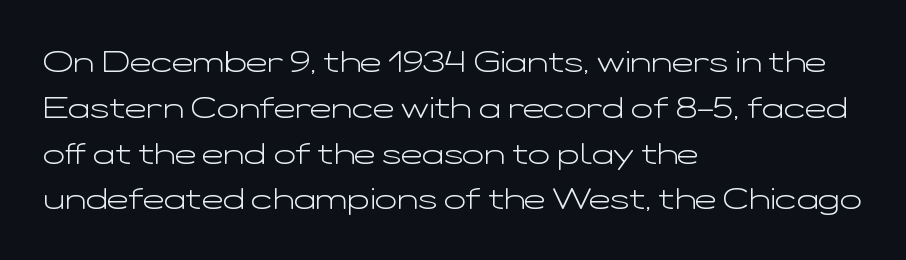
Does the copy run flush right? No — it runs flush left. Regarding serifs, this sample does without them. Glyph-to-glyph distance matches everyday printed text. Is this a fixed-width face? No — the glyphs have proportional, varying widths. Rows of type keep a routine distance in the vertical direction.
